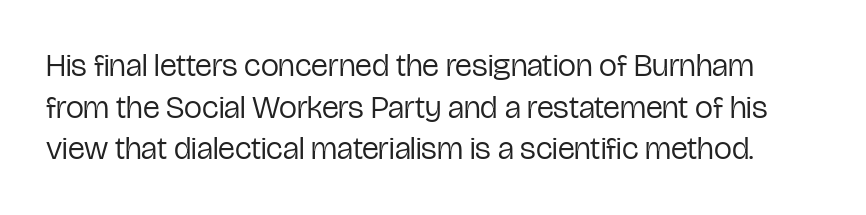
{"serif": "no", "italic": "no", "bold": "no", "weight": "regular", "width": "condensed", "stroke_contrast": "low", "x_height": "medium", "monospaced": "no", "underline": "no", "line_spacing": "normal", "line_spacing_ratio": 1.3, "letter_spacing": "normal", "letter_spacing_em": 0.0, "glyph_px": 32}
